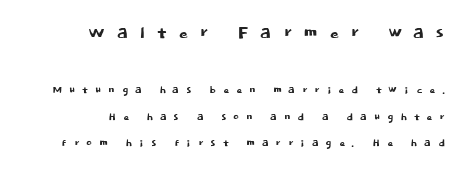
Each new line begins a long way beneath the previous one. The ragged edge is on the left, which tells us the setting is flush right. These lines have a slow, spaced-out rhythm from letter to letter. Only glyphs here, with clear space below each row. A roman cut, with each character standing at attention. Reading top to bottom, the characters get smaller at the block break.
